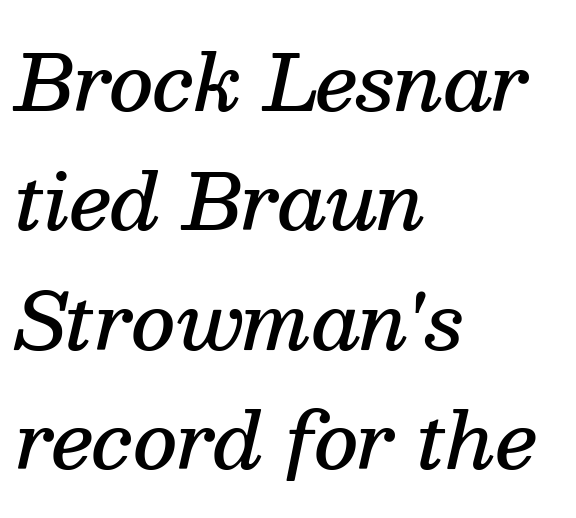
{"serif": "yes", "italic": "yes", "lean": "right", "slant_degrees": 13, "bold": "semi", "weight": "semibold", "width": "normal", "stroke_contrast": "medium", "x_height": "medium", "monospaced": "no", "underline": "no", "align": "left", "line_spacing": "normal", "line_spacing_ratio": 1.57, "letter_spacing": "normal", "letter_spacing_em": 0.0, "glyph_px": 76}
